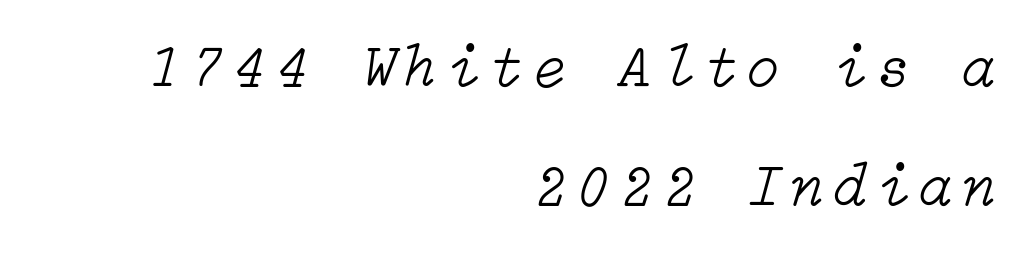
The gap between lines stays unmarked. The face looks like a standard text weight, possibly lighter. Where is the straight margin? On the right. The leading is generous, giving the passage an open texture.
